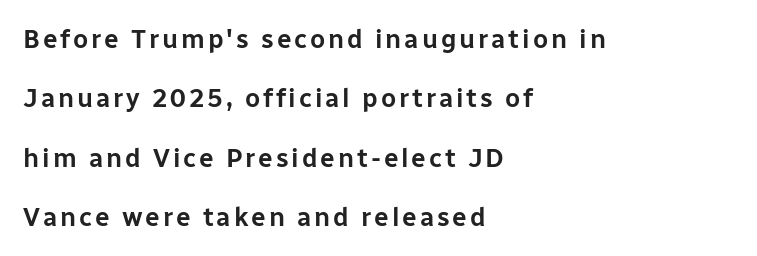
A roman cut, with each character standing at attention. The space beneath each line is pristine and unruled. The text block is weighted toward the left margin, trailing off unevenly rightward. Compared with typical paragraphs, the rows here are farther apart.
